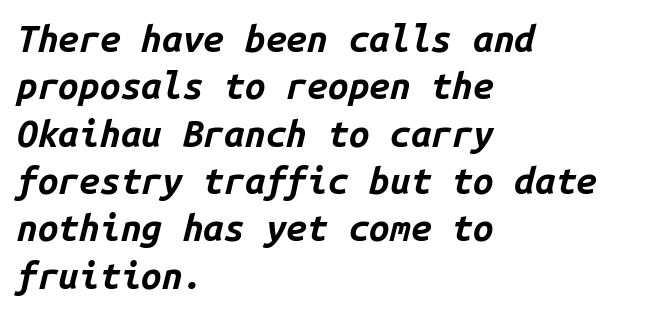
The image shows 37 px bold type, italic (leaning right), monospaced; set left-aligned, normal line spacing (1.28x), normal letter spacing, not underlined; low stroke contrast and a medium x-height.
